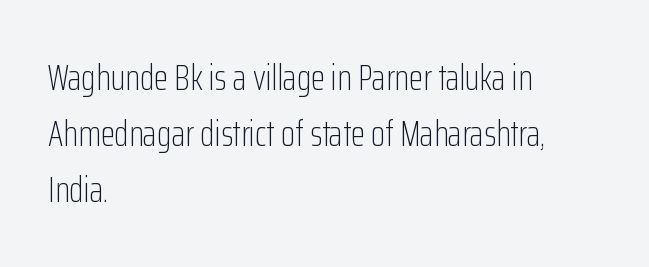
The image shows 37 px light, condensed sans-serif type, upright; set left-aligned, normal line spacing (1.51x), normal letter spacing, not underlined; low stroke contrast and a medium x-height.
